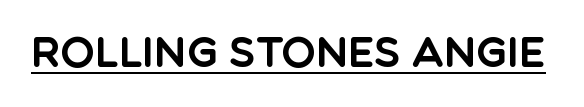
The image shows 41 px sans-serif type, upright; set normal letter spacing, underlined; a large x-height.
